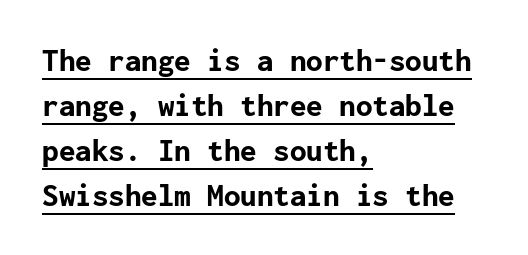
The rendering uses a moderate line-height, typical for paragraphs. Left-aligned paragraph, ragged on the right. The rendering uses a bold face; every stroke is thick and dark. Check where the strokes stop: nothing finishes them off — pure sans. Students, note that the glyphs here touch the page at normal intervals.
